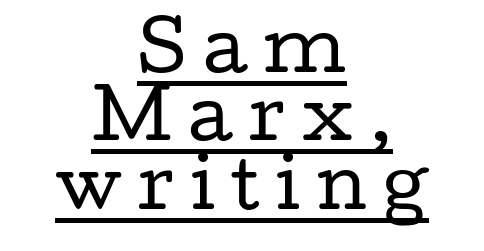
Vertical spacing — tight. The setting favours the middle, as headings and verse often do. Heaviness? Minimal to ordinary, like unemphasized prose. Font category for this specimen: serif. Characters remain perfectly vertical along every line. Substantial extra tracking has been applied to these lines.
